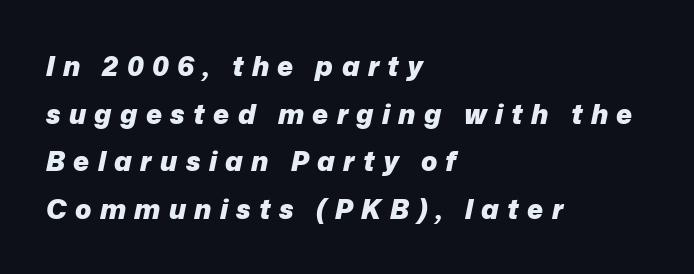
{"italic": "yes", "lean": "right", "slant_degrees": 12, "bold": "yes", "underline": "no", "align": "left", "line_spacing_ratio": 1.76, "letter_spacing": "wide", "letter_spacing_em": 0.31, "glyph_px": 27}
